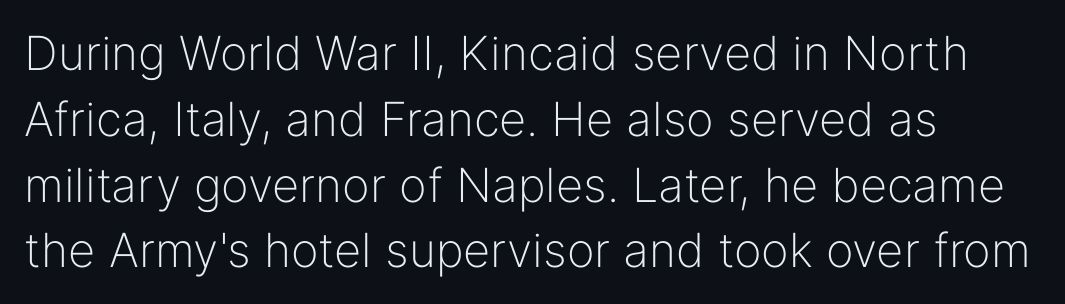
Look at the tracking — it's just the regular setting, nothing added. Compared with a typical body face, this is equally light or lighter still. Vertical strokes here are truly vertical. Proportional: the letters do not fall into vertical columns. Clear beneath every line of the passage.
